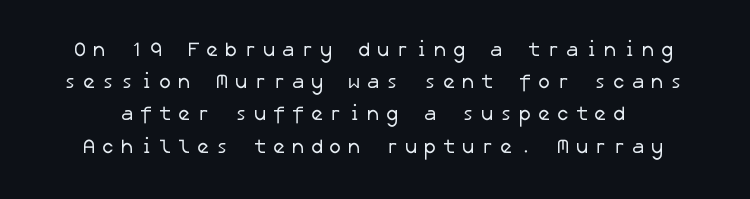
{"bold": "no", "underline": "no", "line_spacing": "normal", "line_spacing_ratio": 1.61, "letter_spacing": "wide", "letter_spacing_em": 0.28, "glyph_px": 20}
